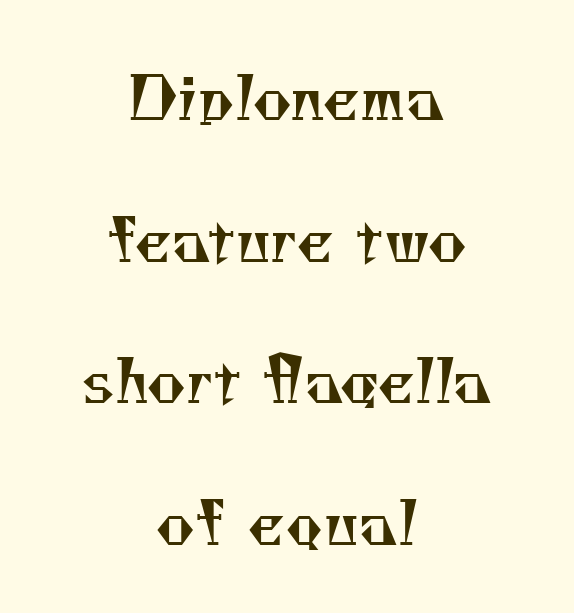
The image shows 60 px regular-weight serif type; set centered, loose line spacing (2.36x), normal letter spacing, not underlined; medium stroke contrast and a small x-height.
